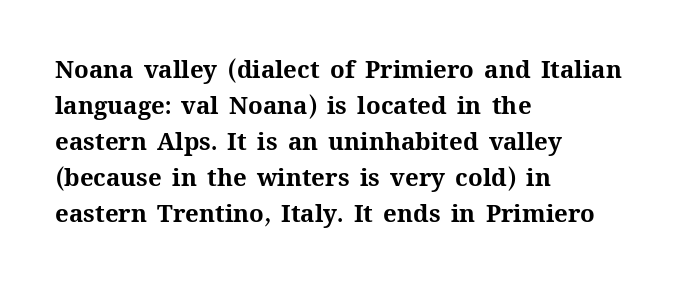
{"italic": "no", "bold": "yes", "underline": "no", "align": "left", "line_spacing": "normal", "line_spacing_ratio": 1.5, "letter_spacing": "normal", "letter_spacing_em": 0.0, "glyph_px": 24}
